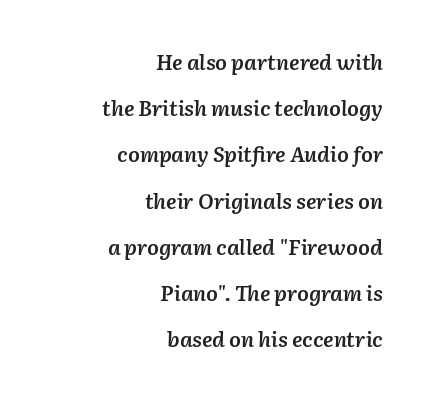
Descender tails drop into unmarked territory. Compared with a flush-left layout, this one pins lines to the opposite, right side. Rendered with sloped, italic letterforms. Firm but not heavy-handed strokes: this text is semibold. Whoever set this chose breathing room over compactness in the vertical rhythm.
